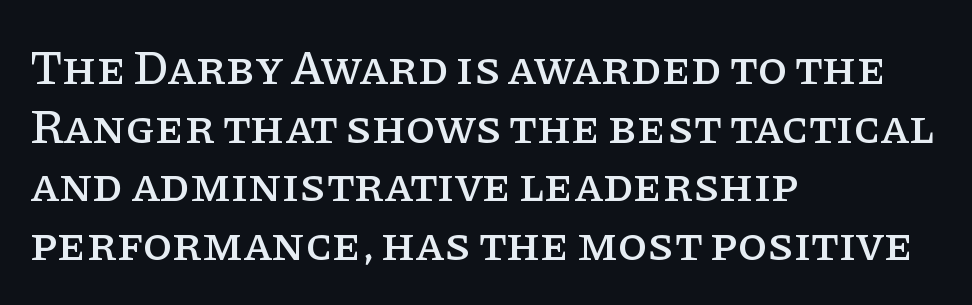
If you drew a line through each stem, it would be perfectly vertical. Type style note: has serifs. The rendering keeps characters at their native spacing. These lines stack with their left ends in a neat column. The zone under the glyphs is completely vacant.
